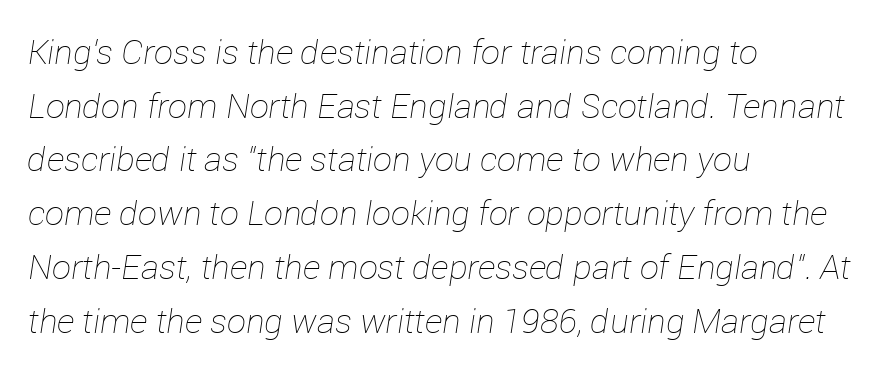
The image shows 34 px thin type, italic (leaning right); set left-aligned, normal line spacing (1.58x), normal letter spacing, not underlined; low stroke contrast and a medium x-height.
